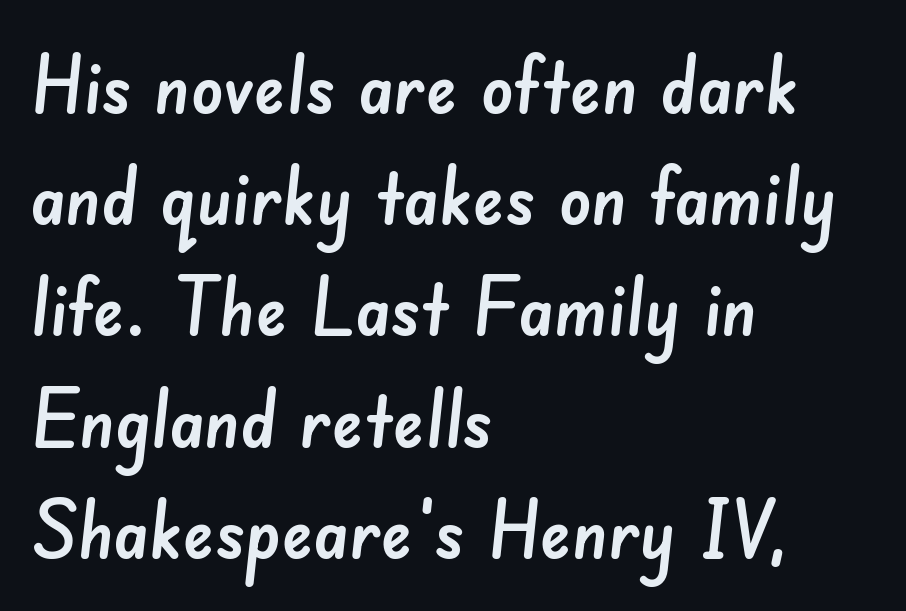
Layout note: lines flush left. Inter-character spacing is left at the font's built-in metrics. The typeface chosen for these lines omits serifs. Only glyphs here, with clear space below each row.
